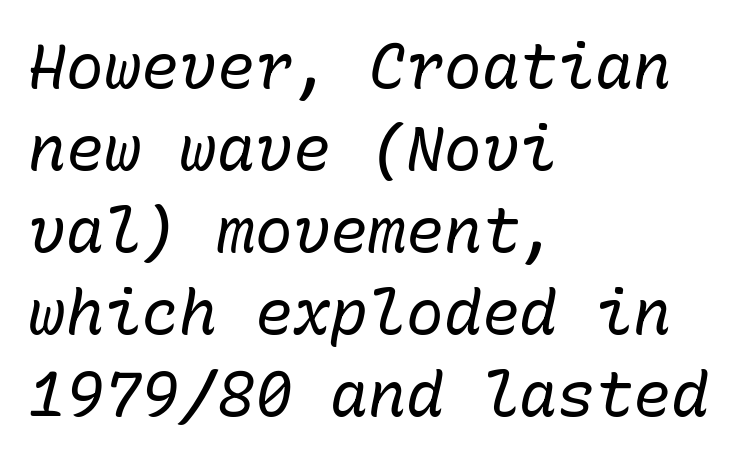
{"italic": "yes", "lean": "right", "slant_degrees": 10, "bold": "no", "weight": "regular", "width": "normal", "stroke_contrast": "low", "x_height": "medium", "monospaced": "yes", "underline": "no", "align": "left", "line_spacing": "normal", "line_spacing_ratio": 1.3, "letter_spacing": "normal", "letter_spacing_em": 0.0, "glyph_px": 63}
